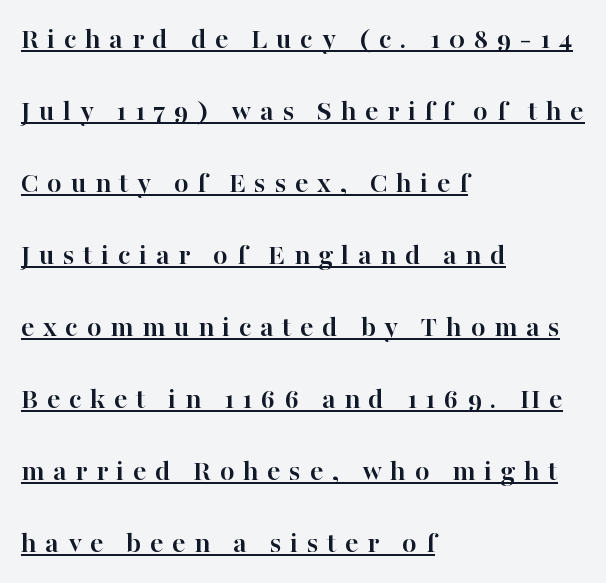
The image shows 30 px semibold serif type, upright; set left-aligned, loose line spacing (2.4x), unusually wide letter spacing (+0.28 em), underlined; high stroke contrast and a medium x-height.
